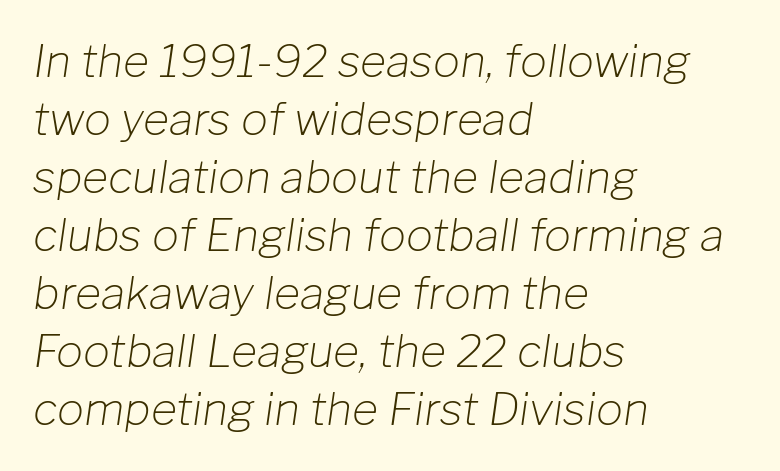
{"italic": "yes", "lean": "right", "slant_degrees": 8, "bold": "no", "weight": "light", "width": "normal", "stroke_contrast": "low", "x_height": "medium", "monospaced": "no", "underline": "no", "align": "left", "line_spacing": "normal", "line_spacing_ratio": 1.29, "letter_spacing": "normal", "letter_spacing_em": 0.0, "glyph_px": 45}
